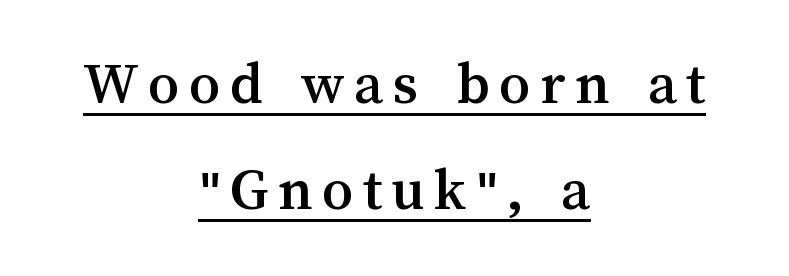
{"italic": "no", "width": "normal", "stroke_contrast": "medium", "x_height": "medium", "monospaced": "no", "underline": "yes", "align": "center", "line_spacing_ratio": 1.71, "glyph_px": 62}
